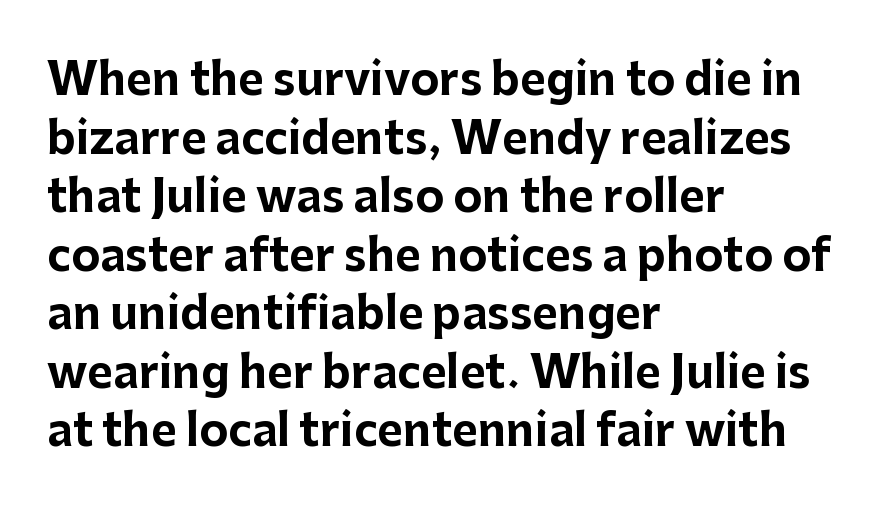
The face used here is a sans, in the tradition of grotesques and geometrics. In terms of leading, this rendering sits right in the middle. Nothing unusual about the tracking: characters are spaced as the font intends. The zone under the glyphs is completely vacant. Varying glyph widths throughout — classic text-font behaviour.
